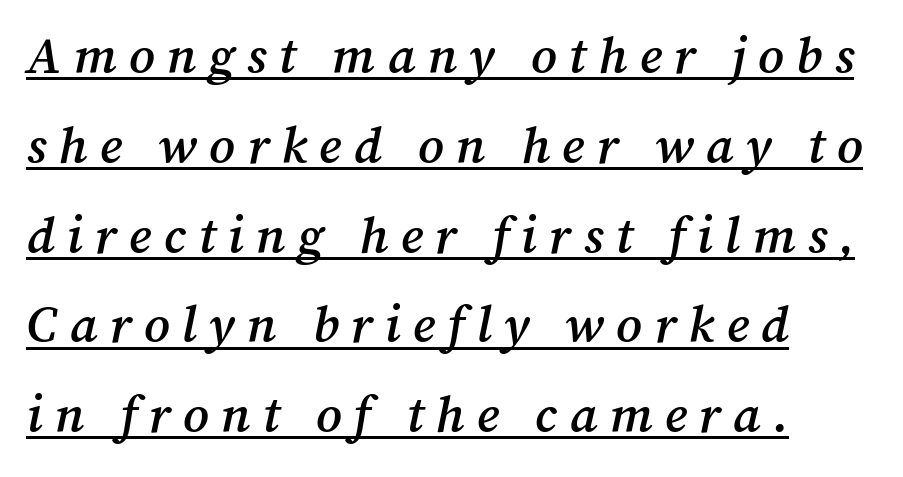
Q: Is the text bold? A: Semi-bold.
Q: Is the text italic (slanted)? A: Yes, it leans right by about 12 degrees.
Q: Is the typeface a serif or a sans-serif typeface? A: Serif.
Q: Is the text underlined? A: Yes.
Q: How is the paragraph aligned? A: Left-aligned.
Q: Is the spacing between letters normal or unusually wide? A: Unusually wide.
Q: Width (condensed, normal, or wide)? A: Normal.
Q: Stroke contrast? A: Medium.
Q: x-height? A: Medium.
Q: Monospaced? A: No.
